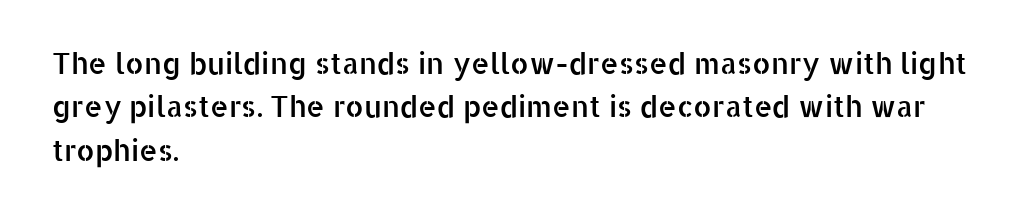
The image shows 29 px sans-serif type, upright; set left-aligned, normal line spacing (1.5x), normal letter spacing, not underlined; low stroke contrast and a medium x-height.
